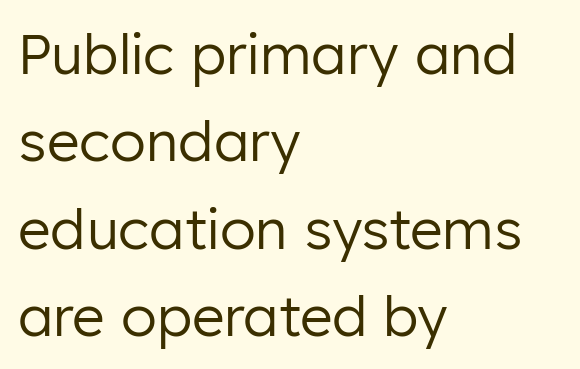
Short and long lines alike share a common starting point at left. The strip under each line holds only bare page. Whoever set this chose a conventional vertical rhythm. Nope, not italic — everything's standing straight.
